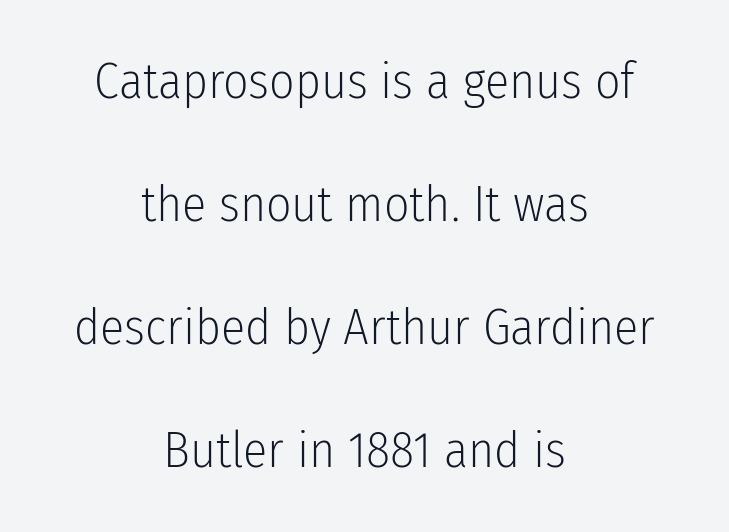
Unlike a traditional serif, this face leaves its strokes unadorned. Italic: no, the glyphs are upright roman. Has an underline been added? It has not. A student would call this center alignment; a typographer would say set centered. The gaps between neighbouring characters are ordinary and unremarkable. These glyphs show unthickened strokes, regular width or finer.
